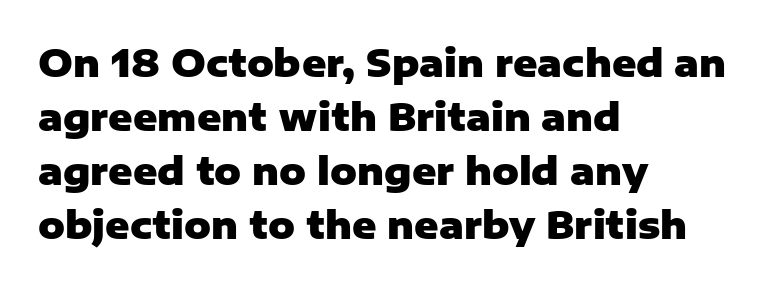
Honestly, there is no underline to notice here at all. The lettering holds an erect, upright posture throughout. Here the glyphs are tracked normally, forming tight word shapes. The typesetter chose a ragged-right arrangement here. The letters advance in unequal steps, a hallmark of proportional type. In terms of leading, this rendering sits right in the middle.
